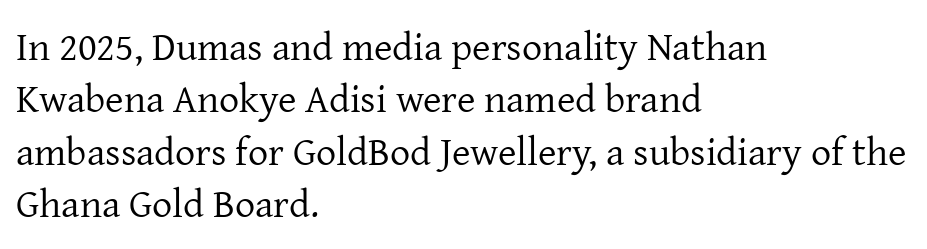
{"serif": "yes", "italic": "no", "bold": "no", "weight": "regular", "width": "normal", "stroke_contrast": "low", "x_height": "medium", "monospaced": "no", "underline": "no", "align": "left", "line_spacing": "normal", "line_spacing_ratio": 1.31, "letter_spacing": "normal", "letter_spacing_em": 0.0, "glyph_px": 40}
